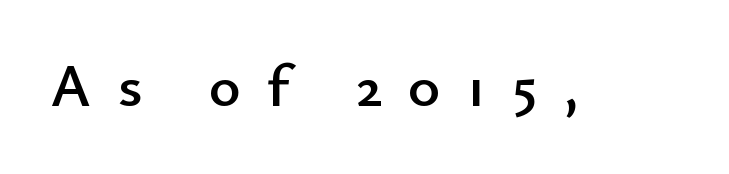
The image shows 61 px sans-serif type, upright; set unusually wide letter spacing (+0.43 em), not underlined; low stroke contrast and a small x-height.
